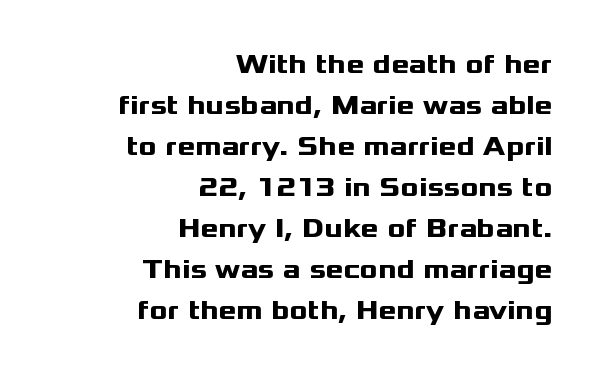
{"italic": "no", "bold": "yes", "underline": "no", "align": "right", "line_spacing": "normal", "line_spacing_ratio": 1.52, "letter_spacing": "normal", "letter_spacing_em": 0.0, "glyph_px": 27}
